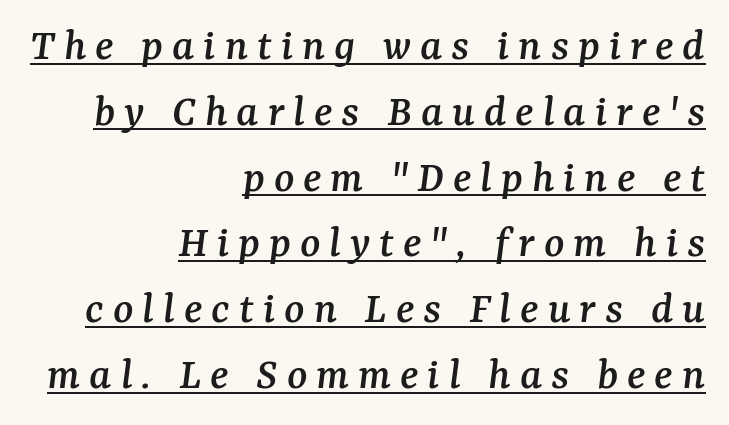
{"serif": "yes", "italic": "yes", "lean": "right", "slant_degrees": 7, "width": "normal", "stroke_contrast": "medium", "x_height": "medium", "monospaced": "no", "underline": "yes", "align": "right", "line_spacing": "normal", "line_spacing_ratio": 1.4, "glyph_px": 47}
